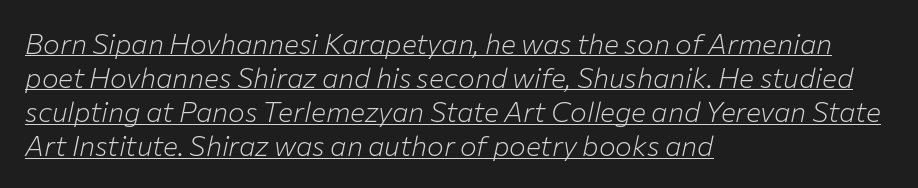
This is oblique type, the kind used for emphasis or titles. The paragraph shown leans on its left margin. The words here are underlined. The passage shown has conventional tracking throughout. These lines are rendered in a variable-pitch font.
